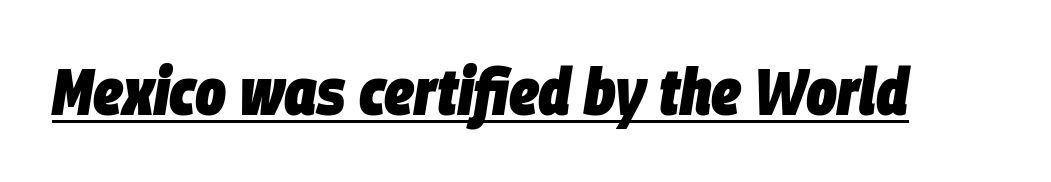
The image shows 65 px heavy, condensed type, italic (leaning right); set normal letter spacing, underlined; low stroke contrast and a large x-height.
